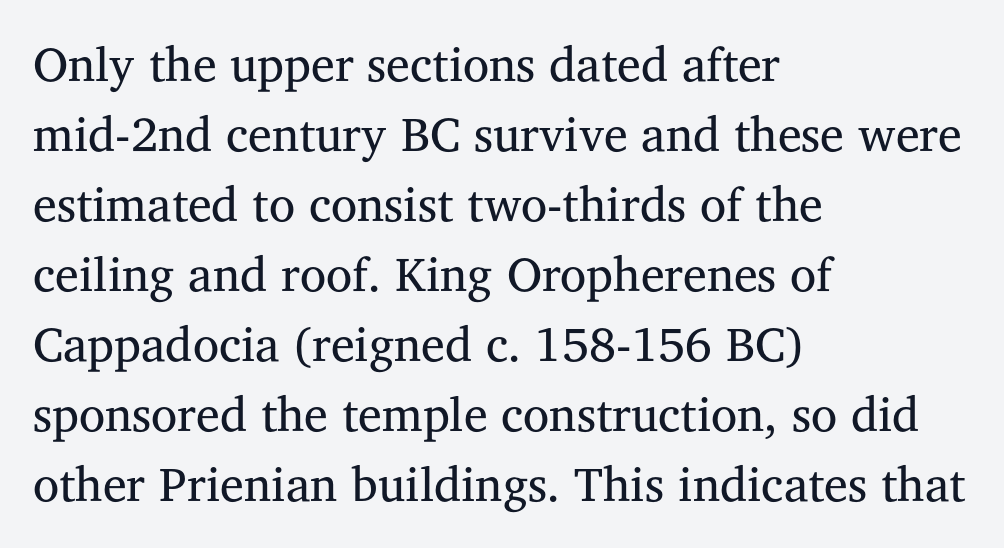
{"serif": "yes", "italic": "no", "bold": "no", "weight": "regular", "width": "normal", "stroke_contrast": "medium", "x_height": "medium", "monospaced": "no", "underline": "no", "align": "left", "line_spacing": "normal", "line_spacing_ratio": 1.46, "letter_spacing": "normal", "letter_spacing_em": 0.0, "glyph_px": 48}
